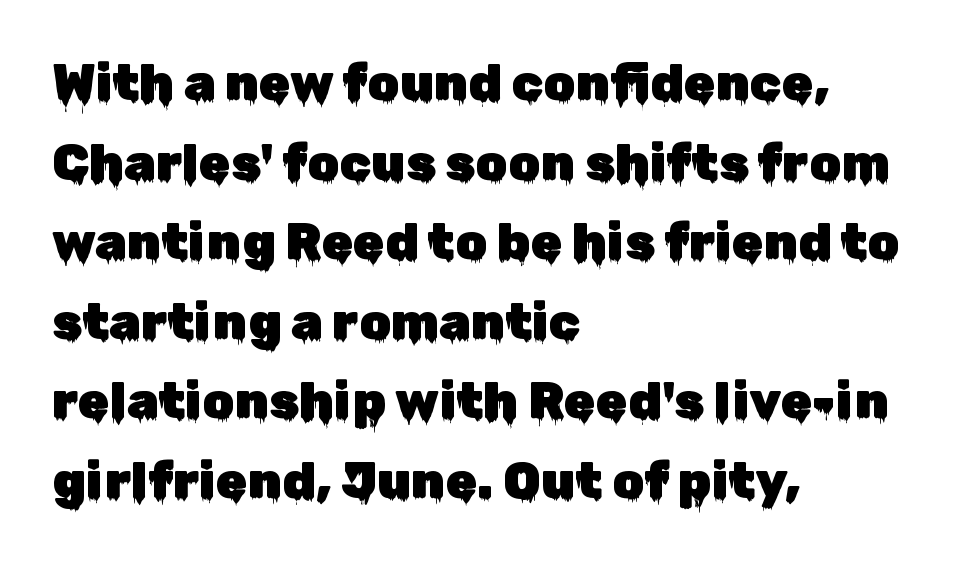
{"serif": "no", "italic": "no", "width": "normal", "stroke_contrast": "low", "x_height": "medium", "monospaced": "no", "underline": "no", "align": "left", "line_spacing": "normal", "line_spacing_ratio": 1.56, "letter_spacing": "normal", "letter_spacing_em": 0.0, "glyph_px": 51}
